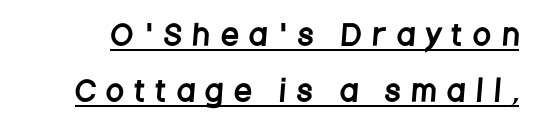
{"serif": "no", "width": "condensed", "stroke_contrast": "low", "x_height": "large", "monospaced": "no", "underline": "yes", "line_spacing": "loose", "line_spacing_ratio": 1.99, "letter_spacing": "wide", "letter_spacing_em": 0.43, "glyph_px": 28}
